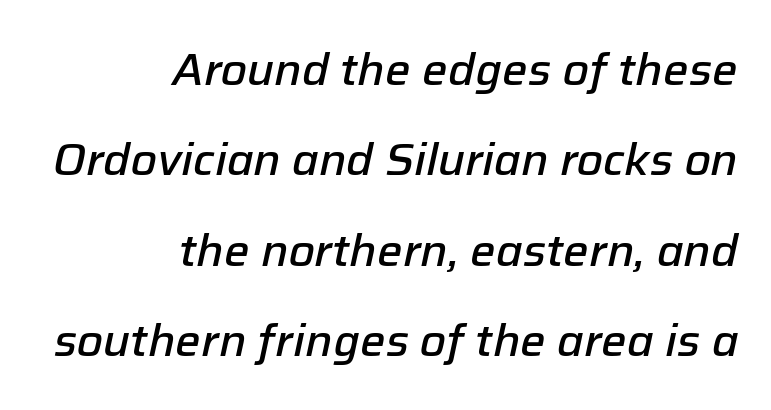
{"italic": "yes", "lean": "right", "slant_degrees": 12, "bold": "semi", "weight": "semibold", "width": "normal", "stroke_contrast": "low", "x_height": "medium", "monospaced": "no", "underline": "no", "align": "right", "line_spacing": "loose", "line_spacing_ratio": 2.01, "letter_spacing": "normal", "letter_spacing_em": 0.0, "glyph_px": 45}
